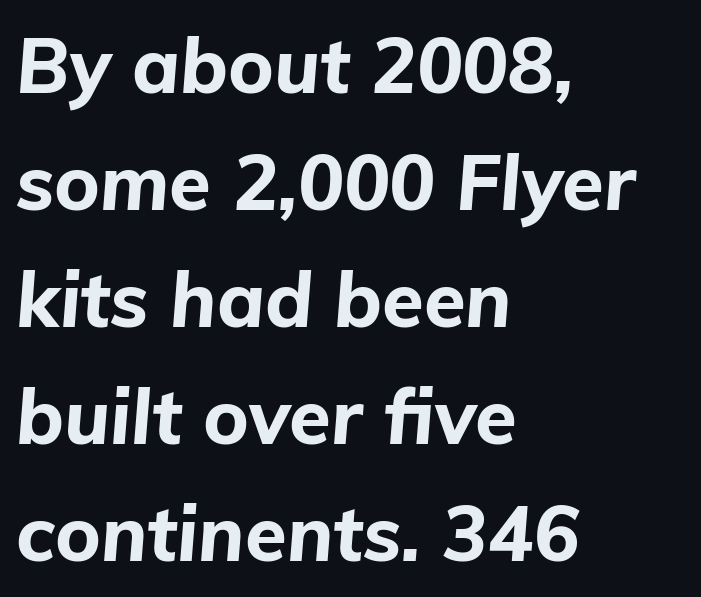
Vertical spacing — default. These lines are set flush left with a ragged right edge. The face used here is proportionally spaced, like ordinary book or web type. The type is set solid horizontally, with unmodified tracking. The area under the type is left untouched. Pretty heavy lettering here — definitely bold.
